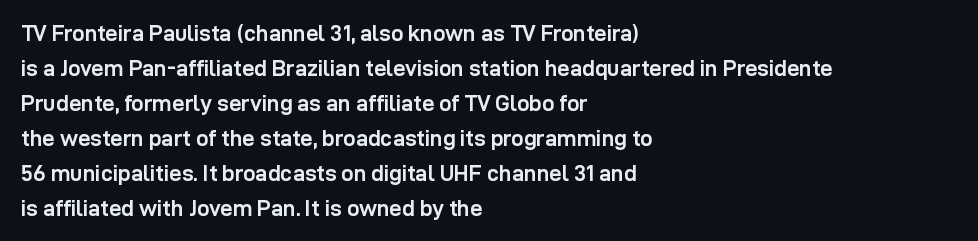
Q: Is the text bold? A: Yes.
Q: Is the text italic (slanted)? A: No, it is upright.
Q: Is the text underlined? A: No.
Q: How is the paragraph aligned? A: Left-aligned.
Q: Is the spacing between letters normal or unusually wide? A: Normal.
Q: Is the spacing between lines tight, normal or loose? A: Normal.
